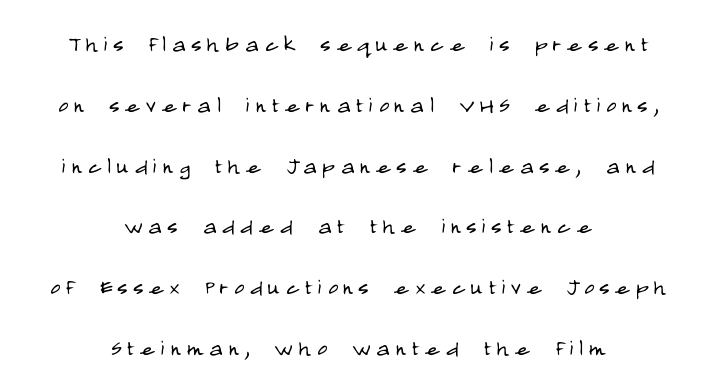
A great deal of white space separates one row of letters from the next. Observe the wide spacing: letters keep a clear distance from each other. This is not heavy type; no bold has been used. Quick note: not italic, upright. Honestly, there is no underline to notice here at all. Examine the stroke ends and you'll find no serifs.
